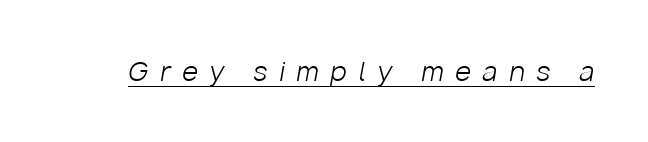
Would a proofreader flag this as italicized? Yes. Does a line run under the words? Yes, clearly. Between one letter and the next there's a generous, obvious gap. The font sits on the lighter half of the weight spectrum, regular included.
